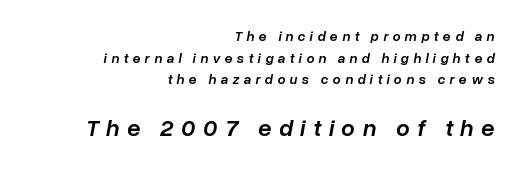
Q: Is the text bold? A: Semi-bold.
Q: Is the text italic (slanted)? A: Yes, it leans right by about 10 degrees.
Q: Is the text underlined? A: No.
Q: How is the paragraph aligned? A: Right-aligned.
Q: Is the spacing between letters normal or unusually wide? A: Unusually wide.
Q: Is the spacing between lines tight, normal or loose? A: Normal.
Q: Which block of text is set in a larger size, the first (top) or the second (bottom)? A: The second (bottom) one.
